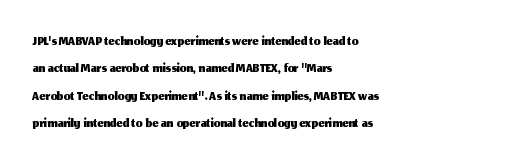
The image shows 21 px text type, upright; set left-aligned, normal line spacing (1.3x), normal letter spacing, not underlined.
